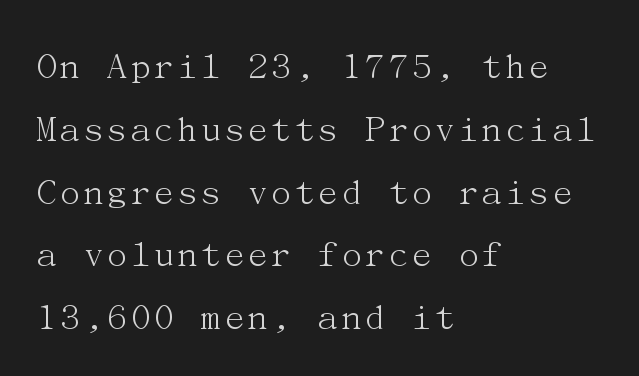
Is the type heavy? It reads as light-to-regular instead. What stands out about the letter spacing? Nothing — it is the standard amount. Casual observation: everything's shoved over to the left. Is there any slant? The stems are plumb. Notice how descenders clear the ascenders below comfortably — that's standard leading.
